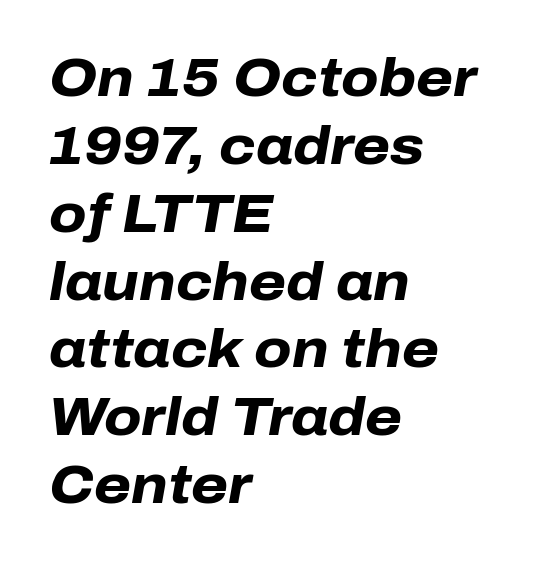
The image shows 53 px heavy type, italic (leaning right); set left-aligned, normal line spacing (1.28x), normal letter spacing, not underlined; low stroke contrast and a medium x-height.
